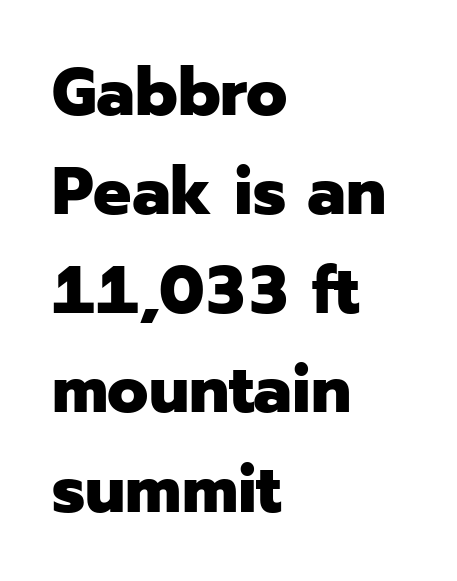
Q: Is the text bold? A: Yes.
Q: Is the text italic (slanted)? A: No, it is upright.
Q: Is the typeface a serif or a sans-serif typeface? A: Sans-serif.
Q: Is the text underlined? A: No.
Q: How is the paragraph aligned? A: Left-aligned.
Q: Is the spacing between letters normal or unusually wide? A: Normal.
Q: Is the spacing between lines tight, normal or loose? A: Normal.
Q: Width (condensed, normal, or wide)? A: Normal.
Q: Stroke contrast? A: Low.
Q: x-height? A: Medium.
Q: Monospaced? A: No.
